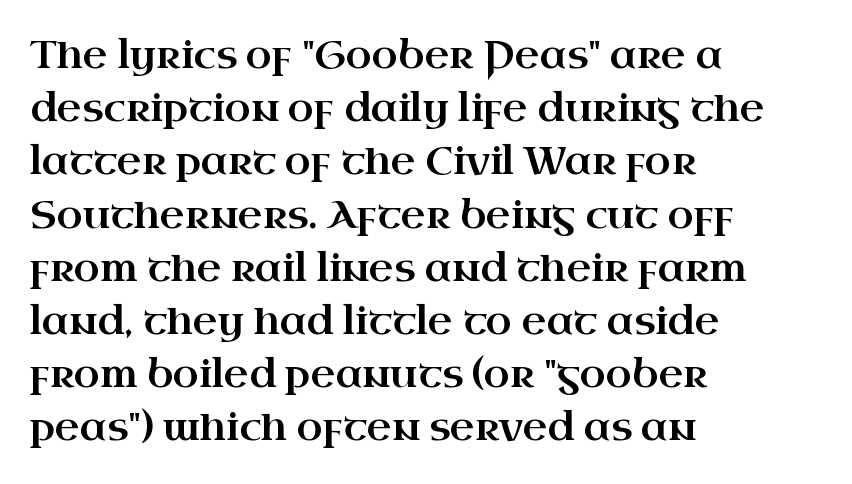
The image shows 38 px wide serif type, upright; set left-aligned, normal line spacing (1.4x), normal letter spacing, not underlined; high stroke contrast and a small x-height.
